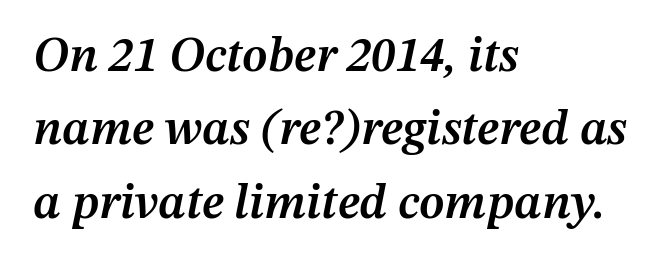
{"italic": "yes", "lean": "right", "slant_degrees": 12, "bold": "semi", "weight": "semibold", "width": "normal", "stroke_contrast": "medium", "x_height": "medium", "monospaced": "no", "underline": "no", "align": "left", "line_spacing": "normal", "line_spacing_ratio": 1.5, "letter_spacing": "normal", "letter_spacing_em": 0.0, "glyph_px": 49}
